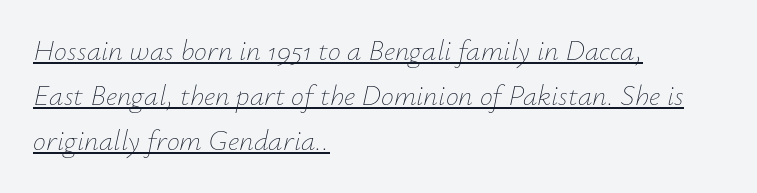
The image shows 29 px thin type, italic (leaning right); set left-aligned, normal line spacing (1.56x), normal letter spacing, underlined; low stroke contrast and a small x-height.
